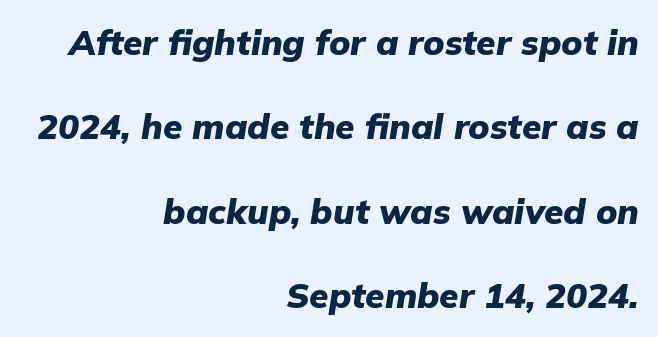
An italicized treatment has been applied to the whole sample. Between one letter and the next there's only the usual sliver of space. The passage shown is typed in a proportional face where columns would drift. Anything drawn beneath the words? Only blank space.
